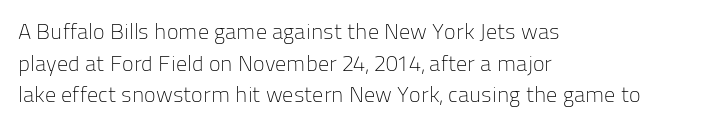
Ordinary non-slanted type is in use. Whoever set this chose a conventional vertical rhythm. Nothing unusual about the tracking: characters are spaced as the font intends. Every row of glyphs begins at an identical x-position on the left.
